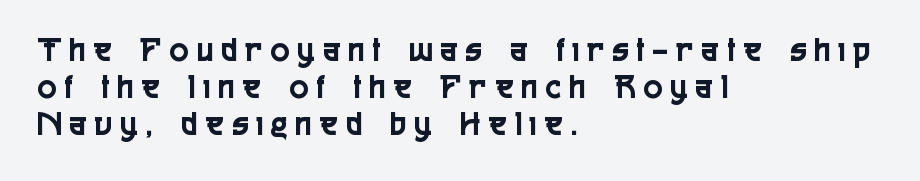
Characters remain perfectly vertical along every line. These lines are rendered in a variable-pitch font. Vertical spacing — tight. This rendering widens character spacing well past its baseline value.
